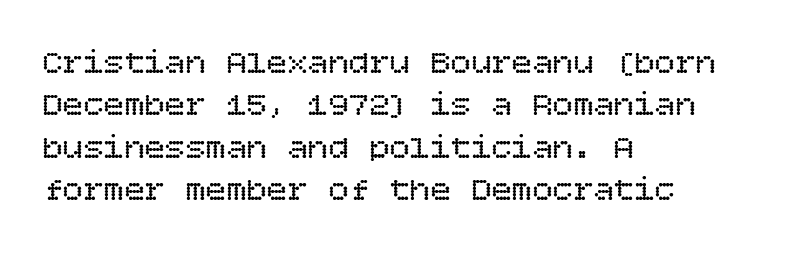
The image shows 34 px regular-weight type, upright; set left-aligned, normal line spacing (1.25x), normal letter spacing, not underlined; low stroke contrast and a large x-height.
